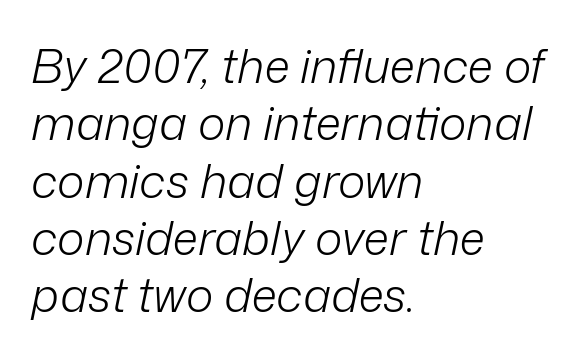
Q: Is the text bold? A: No.
Q: Is the text italic (slanted)? A: Yes, it leans right by about 12 degrees.
Q: Is the text underlined? A: No.
Q: How is the paragraph aligned? A: Left-aligned.
Q: Is the spacing between letters normal or unusually wide? A: Normal.
Q: Width (condensed, normal, or wide)? A: Normal.
Q: Stroke contrast? A: Low.
Q: x-height? A: Medium.
Q: Monospaced? A: No.
